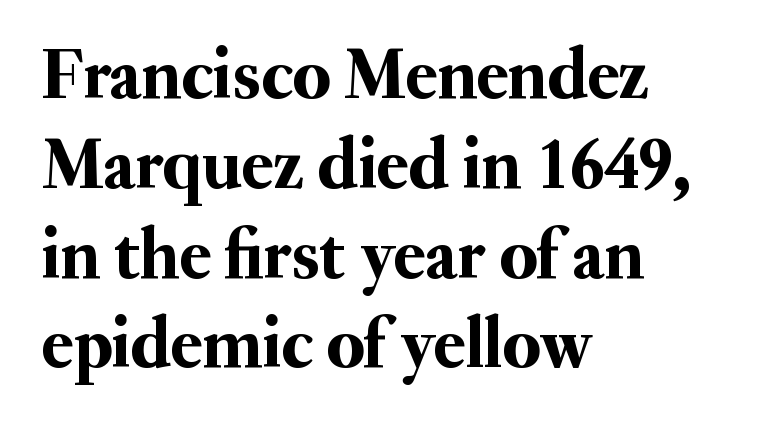
The image shows 73 px serif type, upright; set left-aligned, line spacing 1.23x, normal letter spacing, not underlined; medium stroke contrast and a small x-height.
